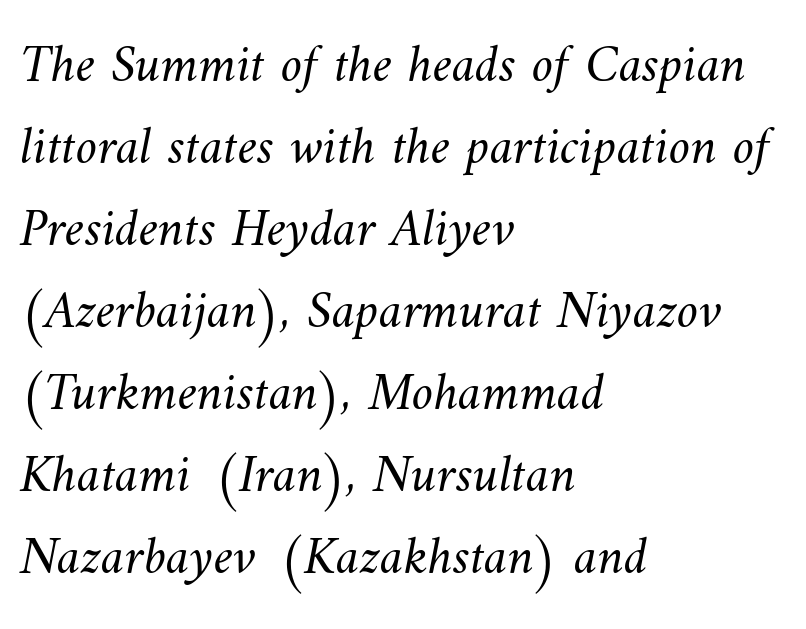
Q: Is the text bold? A: No.
Q: Is the text underlined? A: No.
Q: How is the paragraph aligned? A: Left-aligned.
Q: Is the spacing between letters normal or unusually wide? A: Normal.
Q: Is the spacing between lines tight, normal or loose? A: Normal.
Q: Width (condensed, normal, or wide)? A: Normal.
Q: Stroke contrast? A: Medium.
Q: x-height? A: Small.
Q: Monospaced? A: No.
